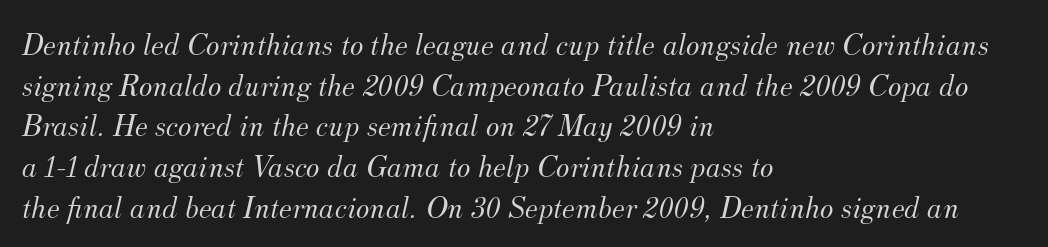
Q: Is the text bold? A: No.
Q: Is the text italic (slanted)? A: Yes, it leans right by about 12 degrees.
Q: Is the typeface a serif or a sans-serif typeface? A: Serif.
Q: Is the text underlined? A: No.
Q: How is the paragraph aligned? A: Left-aligned.
Q: Is the spacing between letters normal or unusually wide? A: Normal.
Q: Is the spacing between lines tight, normal or loose? A: Normal.
Q: Width (condensed, normal, or wide)? A: Normal.
Q: Stroke contrast? A: Medium.
Q: x-height? A: Small.
Q: Monospaced? A: No.
